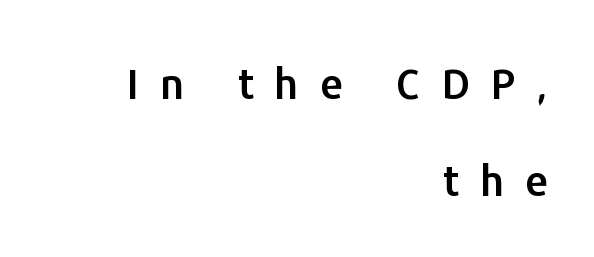
Q: Is the text italic (slanted)? A: No, it is upright.
Q: Is the typeface a serif or a sans-serif typeface? A: Sans-serif.
Q: Is the text underlined? A: No.
Q: How is the paragraph aligned? A: Right-aligned.
Q: Is the spacing between letters normal or unusually wide? A: Unusually wide.
Q: Is the spacing between lines tight, normal or loose? A: Loose.
Q: Width (condensed, normal, or wide)? A: Normal.
Q: Stroke contrast? A: Low.
Q: x-height? A: Medium.
Q: Monospaced? A: No.
